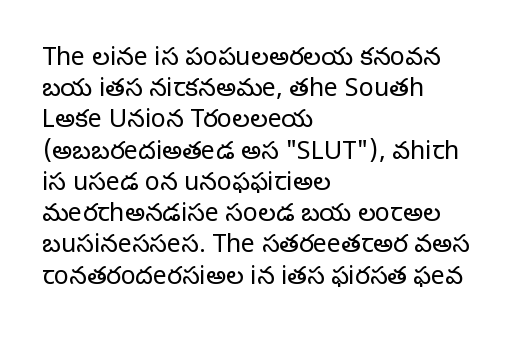
Q: Is the text bold? A: No.
Q: Is the text italic (slanted)? A: No, it is upright.
Q: Is the text underlined? A: No.
Q: How is the paragraph aligned? A: Left-aligned.
Q: Is the spacing between letters normal or unusually wide? A: Normal.
Q: Is the spacing between lines tight, normal or loose? A: Normal.
